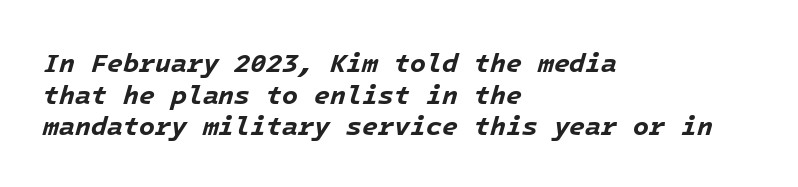
The image shows 26 px bold type, italic (leaning right); set left-aligned, line spacing 1.22x, normal letter spacing, not underlined.
